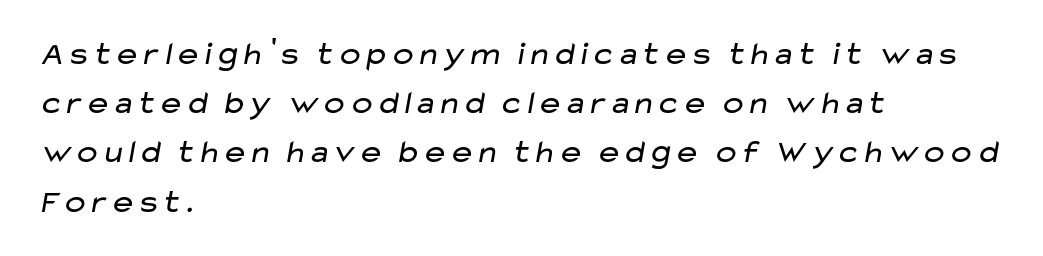
Caption: standard tracking, unaltered. A quiet, ordinary-to-light weight characterises the typeface. Classification — sans serif. Reading down the column, the eye jumps a familiar distance to each next line.
